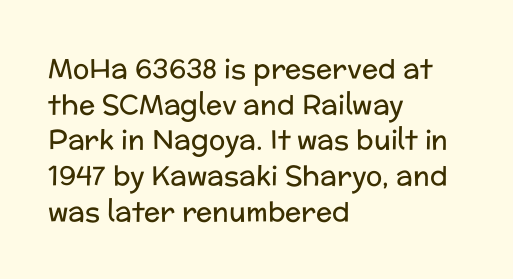
Q: Is the text bold? A: No.
Q: Is the text italic (slanted)? A: No, it is upright.
Q: Is the text underlined? A: No.
Q: How is the paragraph aligned? A: Left-aligned.
Q: Is the spacing between letters normal or unusually wide? A: Normal.
Q: Is the spacing between lines tight, normal or loose? A: Normal.
